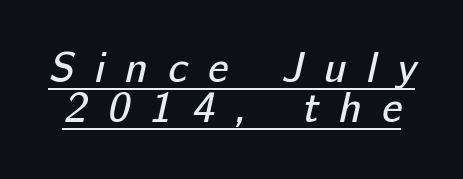
{"serif": "no", "bold": "no", "weight": "regular", "width": "normal", "stroke_contrast": "low", "x_height": "medium", "monospaced": "no", "underline": "yes", "line_spacing": "tight", "line_spacing_ratio": 0.95, "letter_spacing": "wide", "letter_spacing_em": 0.48, "glyph_px": 42}
